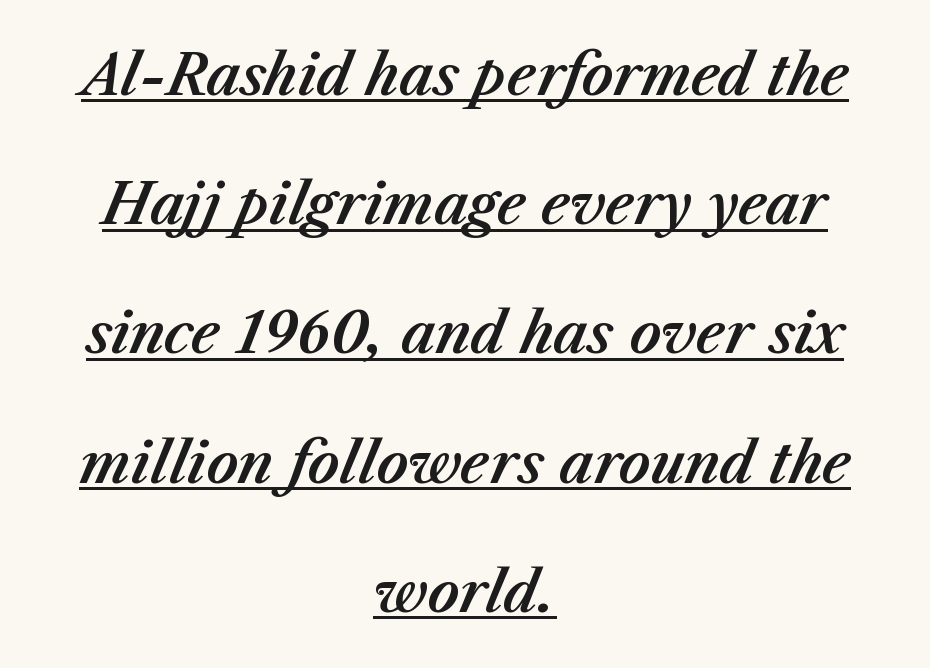
Q: Is the text italic (slanted)? A: Yes, it leans right by about 23 degrees.
Q: Is the text underlined? A: Yes.
Q: How is the paragraph aligned? A: Centered.
Q: Is the spacing between letters normal or unusually wide? A: Normal.
Q: Is the spacing between lines tight, normal or loose? A: Loose.
Q: Width (condensed, normal, or wide)? A: Normal.
Q: Stroke contrast? A: Medium.
Q: x-height? A: Medium.
Q: Monospaced? A: No.
